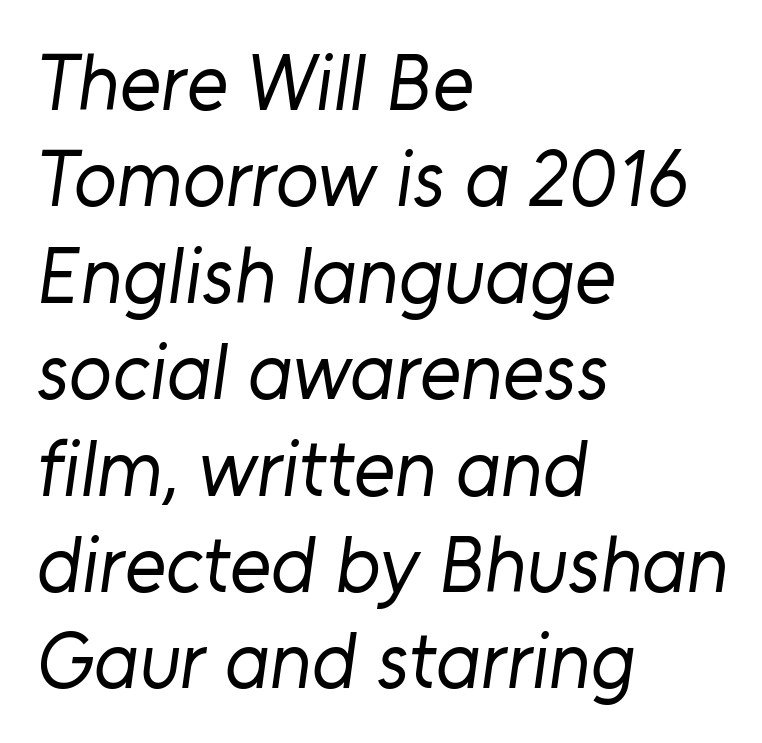
{"serif": "no", "bold": "no", "weight": "regular", "width": "normal", "stroke_contrast": "low", "x_height": "medium", "monospaced": "no", "underline": "no", "align": "left", "line_spacing_ratio": 1.22, "letter_spacing": "normal", "letter_spacing_em": 0.0, "glyph_px": 79}
